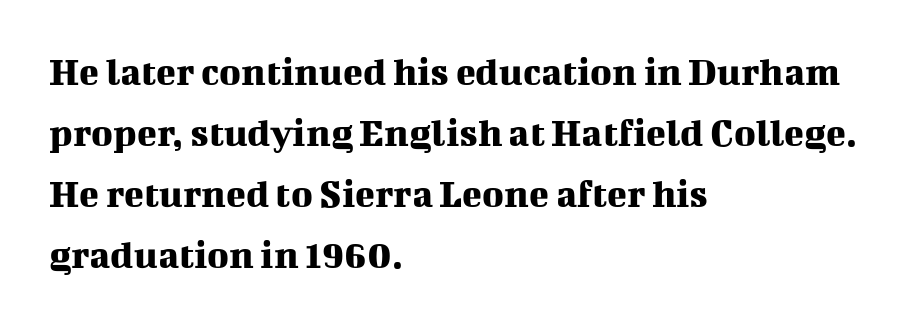
The image shows 41 px serif type, upright; set left-aligned, normal line spacing (1.49x), normal letter spacing, not underlined; medium stroke contrast and a medium x-height.
